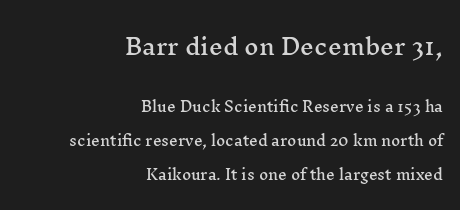
Vertically, the passage feels expansive, rows floating well apart. Ascenders rise straight up at ninety degrees. A clean baseline with only descenders dipping below it. Right-aligned paragraph, ragged on the left. If you squint, the top block still reads clearly — it's the larger of the two. The tracking reads as untouched default to a designer's eye.
